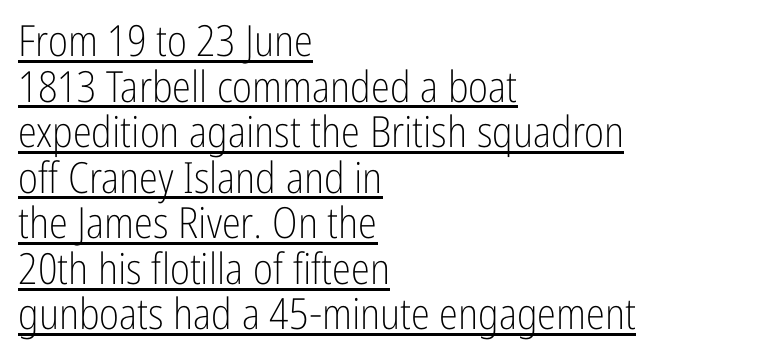
{"serif": "no", "italic": "no", "bold": "no", "weight": "light", "width": "condensed", "stroke_contrast": "low", "x_height": "medium", "monospaced": "no", "underline": "yes", "align": "left", "line_spacing": "tight", "line_spacing_ratio": 1.06, "letter_spacing": "normal", "letter_spacing_em": 0.0, "glyph_px": 43}
